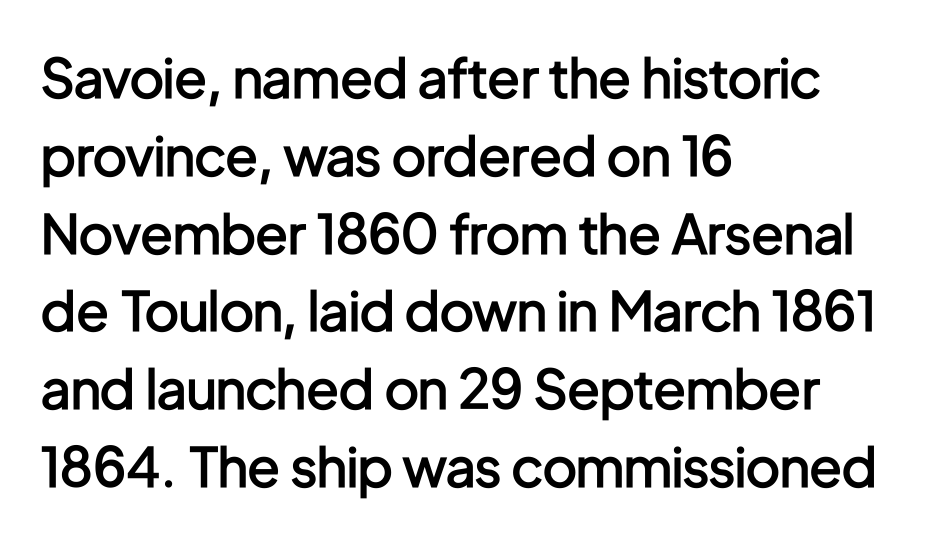
The image shows 54 px semibold, condensed sans-serif type, upright; set left-aligned, normal line spacing (1.44x), normal letter spacing, not underlined; low stroke contrast and a medium x-height.
